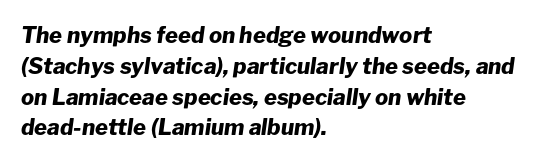
Summary of vertical rhythm: regular, with standard interline spacing. Thick stems and heavy bowls — unmistakably bold. Slant detected: the letters are inclined. There is no visible air inserted between adjacent glyphs. The glyphs are unaccompanied by any horizontal stroke below them.
